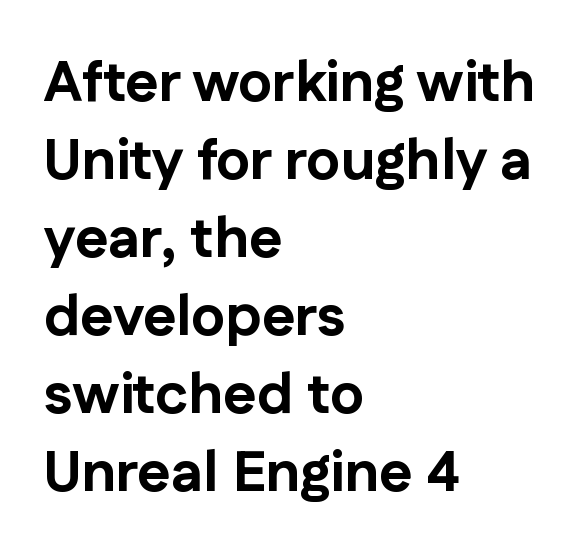
The image shows 57 px bold sans-serif type, upright; set left-aligned, normal line spacing (1.37x), normal letter spacing, not underlined; low stroke contrast and a medium x-height.
